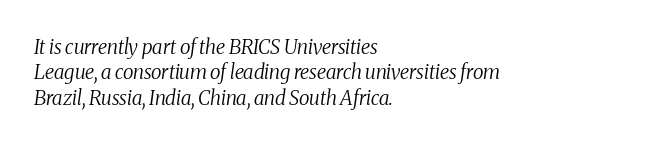
The image shows 20 px text type, italic (leaning right); set left-aligned, normal line spacing (1.27x), normal letter spacing, not underlined.
